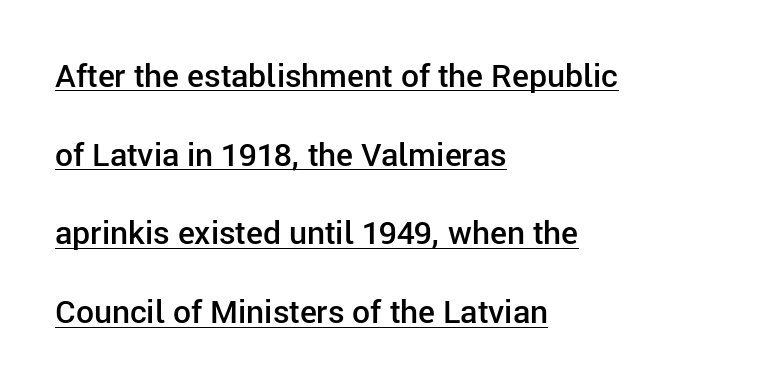
Q: Is the text bold? A: Semi-bold.
Q: Is the text italic (slanted)? A: No, it is upright.
Q: Is the typeface a serif or a sans-serif typeface? A: Sans-serif.
Q: Is the text underlined? A: Yes.
Q: How is the paragraph aligned? A: Left-aligned.
Q: Is the spacing between letters normal or unusually wide? A: Normal.
Q: Is the spacing between lines tight, normal or loose? A: Loose.
Q: Width (condensed, normal, or wide)? A: Normal.
Q: Stroke contrast? A: Low.
Q: x-height? A: Medium.
Q: Monospaced? A: No.
